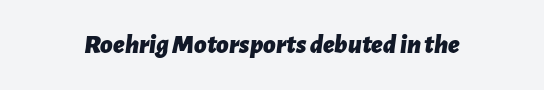
{"italic": "yes", "lean": "right", "slant_degrees": 7, "bold": "yes", "underline": "no", "letter_spacing": "normal", "letter_spacing_em": 0.0, "glyph_px": 27}
